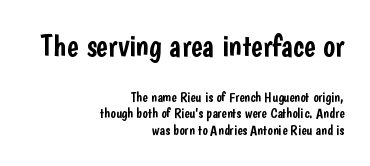
{"serif": "no", "italic": "no", "width": "condensed", "stroke_contrast": "low", "x_height": "medium", "monospaced": "no", "underline": "no", "align": "right", "line_spacing_ratio": 1.19, "letter_spacing": "normal", "letter_spacing_em": 0.0, "larger_block": "first", "size_ratio": 2.21, "glyph_px": 31}
